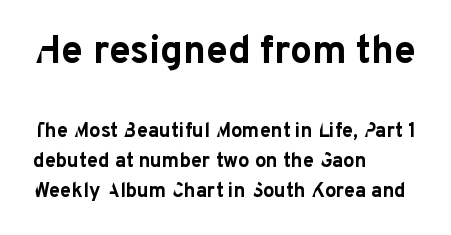
Q: Is the text bold? A: Yes.
Q: Is the text italic (slanted)? A: No, it is upright.
Q: Is the typeface a serif or a sans-serif typeface? A: Sans-serif.
Q: Is the text underlined? A: No.
Q: How is the paragraph aligned? A: Left-aligned.
Q: Is the spacing between letters normal or unusually wide? A: Normal.
Q: Is the spacing between lines tight, normal or loose? A: Normal.
Q: Which block of text is set in a larger size, the first (top) or the second (bottom)? A: The first (top) one.
Q: Width (condensed, normal, or wide)? A: Normal.
Q: Stroke contrast? A: Low.
Q: x-height? A: Medium.
Q: Monospaced? A: No.
